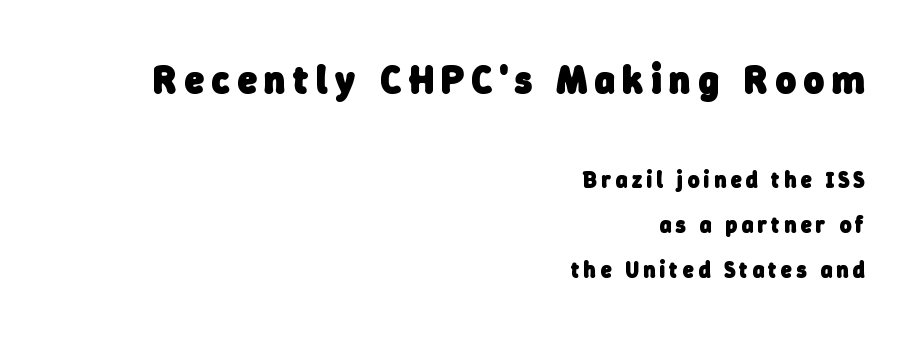
Q: Is the text bold? A: Yes.
Q: Is the typeface a serif or a sans-serif typeface? A: Sans-serif.
Q: Is the text underlined? A: No.
Q: How is the paragraph aligned? A: Right-aligned.
Q: Is the spacing between letters normal or unusually wide? A: Unusually wide.
Q: Is the spacing between lines tight, normal or loose? A: Loose.
Q: Which block of text is set in a larger size, the first (top) or the second (bottom)? A: The first (top) one.
Q: Width (condensed, normal, or wide)? A: Normal.
Q: Stroke contrast? A: Low.
Q: x-height? A: Medium.
Q: Monospaced? A: No.
